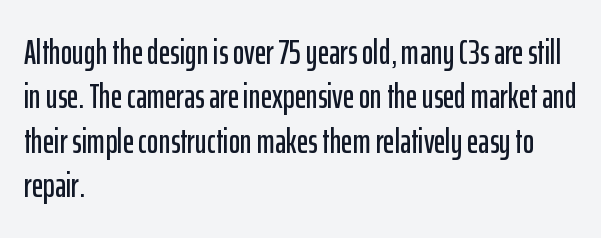
Does the leading feel generous? No, just average. Words appear dense and cohesive because spacing is normal. These lines are set flush left with a ragged right edge. Type without underlining. Each letter keeps its own natural width here, so spacing adapts to shape.
